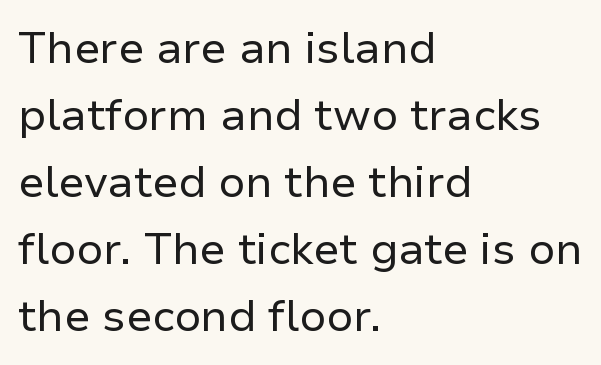
Q: Is the text bold? A: No.
Q: Is the text italic (slanted)? A: No, it is upright.
Q: Is the typeface a serif or a sans-serif typeface? A: Sans-serif.
Q: Is the text underlined? A: No.
Q: How is the paragraph aligned? A: Left-aligned.
Q: Is the spacing between letters normal or unusually wide? A: Normal.
Q: Is the spacing between lines tight, normal or loose? A: Normal.
Q: Width (condensed, normal, or wide)? A: Normal.
Q: Stroke contrast? A: Low.
Q: x-height? A: Medium.
Q: Monospaced? A: No.
